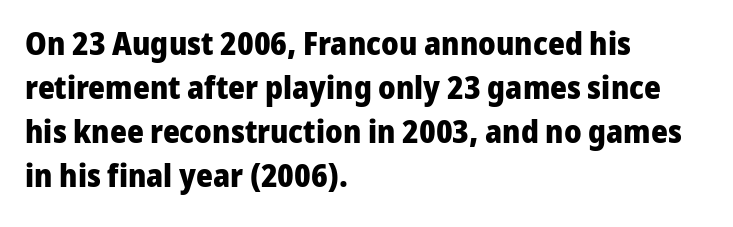
Nobody drew a line under any word here. You could call the tracking neutral — neither tight nor loose. Typographic density is high because the face is bold. Here the designer chose a conventional face with non-uniform glyph widths. Is there much room between lines? A standard amount, neither cramped nor airy. The face used here is a sans, in the tradition of grotesques and geometrics.
